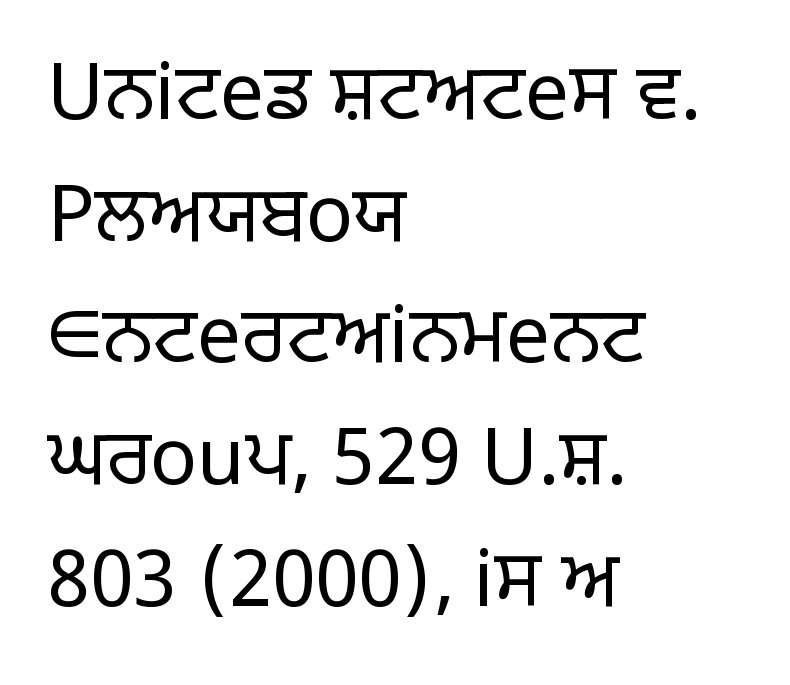
The image shows 78 px light sans-serif type, upright; set left-aligned, normal line spacing (1.56x), normal letter spacing, not underlined; low stroke contrast and a large x-height.
